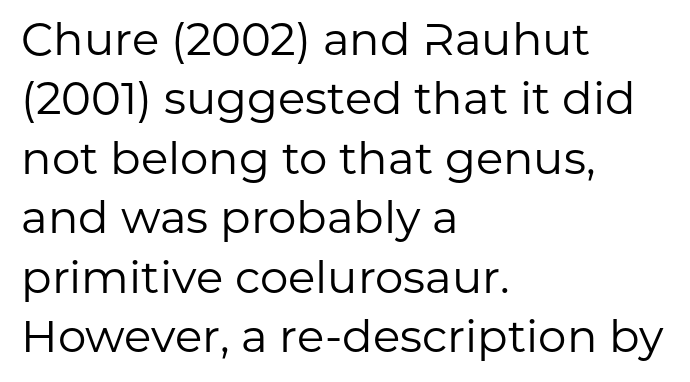
The image shows 45 px regular-weight sans-serif type, upright; set left-aligned, normal line spacing (1.32x), normal letter spacing, not underlined; low stroke contrast and a medium x-height.
